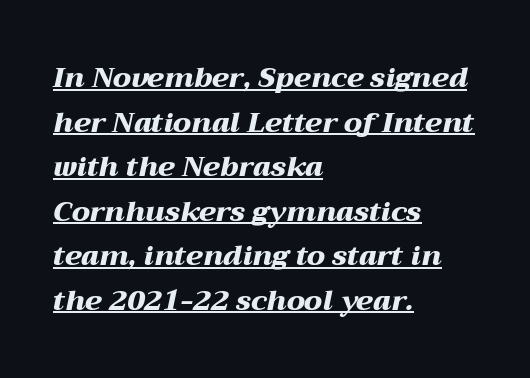
{"italic": "yes", "lean": "right", "slant_degrees": 12, "bold": "yes", "weight": "heavy", "width": "wide", "stroke_contrast": "medium", "x_height": "medium", "monospaced": "no", "underline": "yes", "align": "left", "line_spacing": "normal", "line_spacing_ratio": 1.59, "letter_spacing": "normal", "letter_spacing_em": 0.0, "glyph_px": 28}
